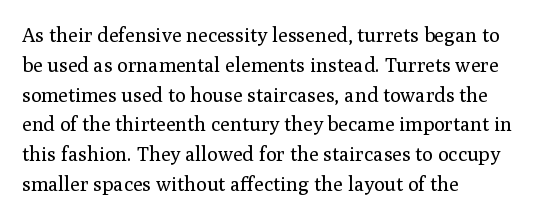
{"italic": "no", "bold": "no", "underline": "no", "align": "left", "line_spacing": "normal", "line_spacing_ratio": 1.49, "letter_spacing": "normal", "letter_spacing_em": 0.0, "glyph_px": 20}
